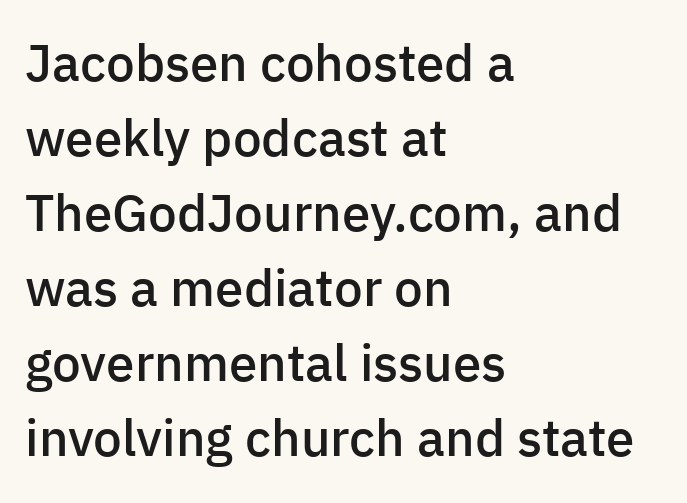
Q: Is the text bold? A: Semi-bold.
Q: Is the text italic (slanted)? A: No, it is upright.
Q: Is the typeface a serif or a sans-serif typeface? A: Sans-serif.
Q: Is the text underlined? A: No.
Q: How is the paragraph aligned? A: Left-aligned.
Q: Is the spacing between letters normal or unusually wide? A: Normal.
Q: Is the spacing between lines tight, normal or loose? A: Normal.
Q: Width (condensed, normal, or wide)? A: Normal.
Q: Stroke contrast? A: Low.
Q: x-height? A: Medium.
Q: Monospaced? A: No.
